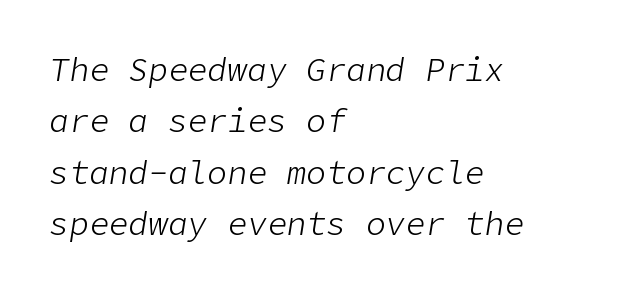
Type without underlining. Caption: face not bold, strokes unweighted. The axis of the letterforms is tilted away from vertical. Observe the ordinary spacing: letters are neighbours, not strangers.
